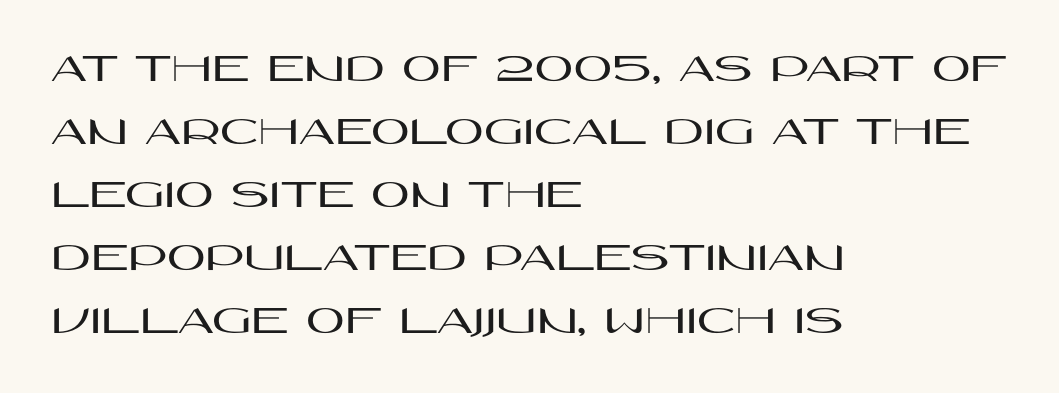
{"serif": "no", "italic": "no", "width": "wide", "stroke_contrast": "high", "x_height": "large", "monospaced": "no", "underline": "no", "align": "left", "line_spacing": "normal", "line_spacing_ratio": 1.5, "letter_spacing": "normal", "letter_spacing_em": 0.0, "glyph_px": 42}
